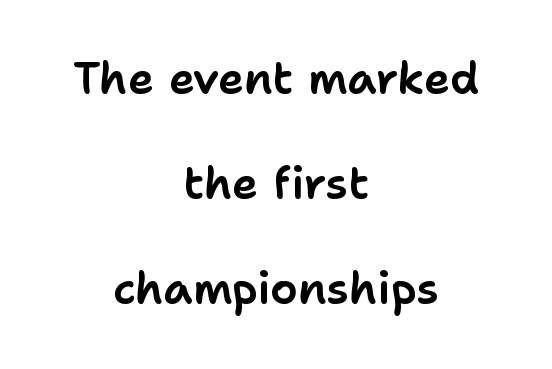
Interline gaps are noticeably wide in this sample. Is the block centered? Yes — each line is placed symmetrically about the middle. This sample uses plain, unmodified letter spacing. Grotesque or geometric, the face here clearly has no serifs.
